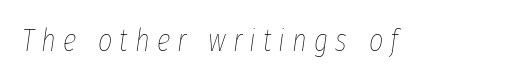
Emphasis-style slanted type is in use. Between one letter and the next there's a generous, obvious gap. Is this a fixed-width face? No — the glyphs have proportional, varying widths. The passage shown is not underscored anywhere. The strokes carry an ordinary text weight at most.
